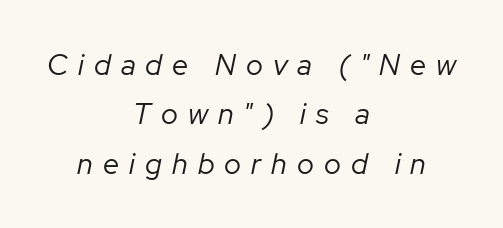
Q: Is the text bold? A: No.
Q: Is the text italic (slanted)? A: Yes, it leans right by about 12 degrees.
Q: Is the text underlined? A: No.
Q: How is the paragraph aligned? A: Centered.
Q: Is the spacing between letters normal or unusually wide? A: Unusually wide.
Q: Is the spacing between lines tight, normal or loose? A: Normal.
Q: Width (condensed, normal, or wide)? A: Normal.
Q: Stroke contrast? A: Low.
Q: x-height? A: Medium.
Q: Monospaced? A: No.
